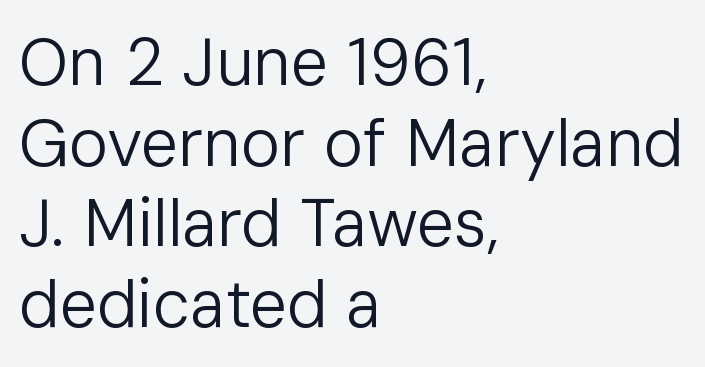
Weight: in the light-to-regular range. Each letter keeps its own natural width here, so spacing adapts to shape. To sum up the face: it is a sans, with no serifs. Honestly, there is no underline to notice here at all. If you drew a line through each stem, it would be perfectly vertical.
